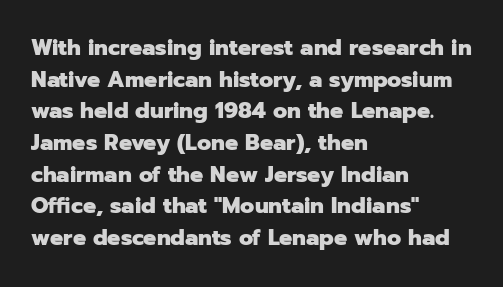
The image shows 22 px bold type, upright; set left-aligned, normal line spacing (1.44x), normal letter spacing, not underlined.
